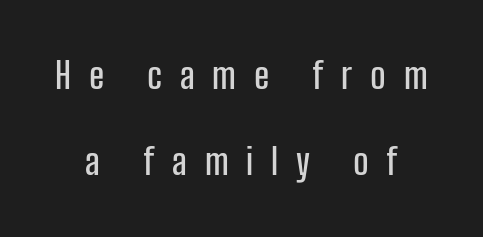
Q: Is the text italic (slanted)? A: No, it is upright.
Q: Is the typeface a serif or a sans-serif typeface? A: Sans-serif.
Q: Is the text underlined? A: No.
Q: Is the spacing between letters normal or unusually wide? A: Unusually wide.
Q: Is the spacing between lines tight, normal or loose? A: Loose.
Q: Width (condensed, normal, or wide)? A: Condensed.
Q: Stroke contrast? A: Low.
Q: x-height? A: Medium.
Q: Monospaced? A: No.
